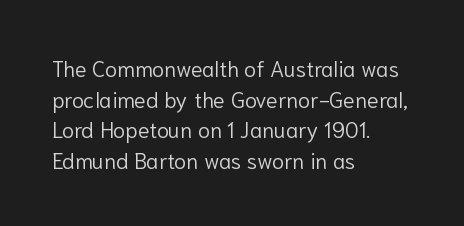
{"italic": "no", "bold": "no", "underline": "no", "align": "left", "line_spacing": "normal", "line_spacing_ratio": 1.39, "letter_spacing": "normal", "letter_spacing_em": 0.0, "glyph_px": 22}
